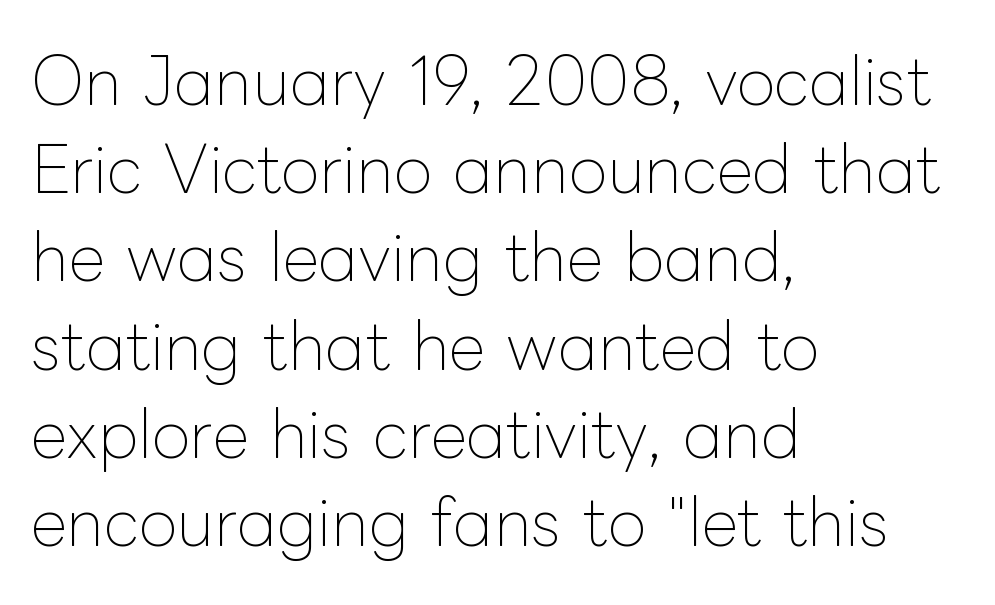
{"italic": "no", "bold": "no", "weight": "thin", "width": "normal", "stroke_contrast": "low", "x_height": "medium", "monospaced": "no", "underline": "no", "align": "left", "line_spacing": "normal", "line_spacing_ratio": 1.4, "letter_spacing": "normal", "letter_spacing_em": 0.0, "glyph_px": 63}
